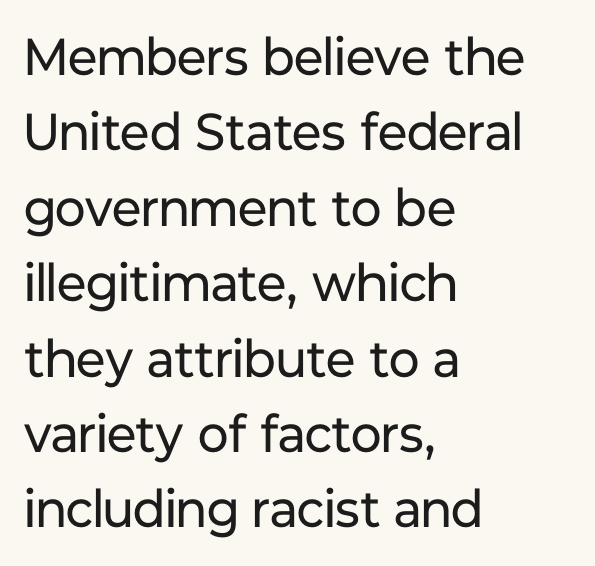
{"serif": "no", "italic": "no", "bold": "no", "weight": "regular", "width": "normal", "stroke_contrast": "low", "x_height": "medium", "monospaced": "no", "underline": "no", "align": "left", "line_spacing": "normal", "line_spacing_ratio": 1.45, "letter_spacing": "normal", "letter_spacing_em": 0.0, "glyph_px": 52}
